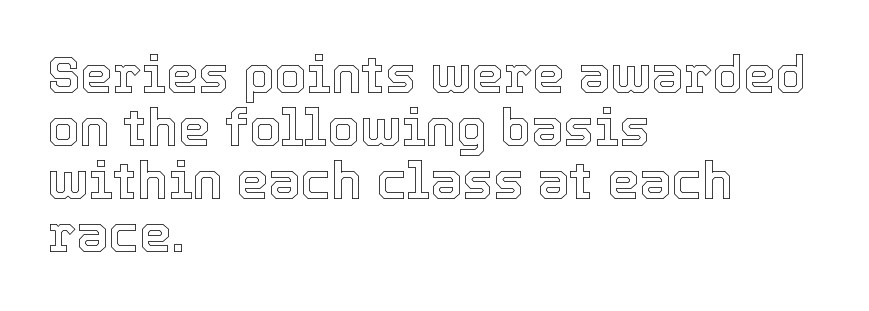
{"italic": "no", "width": "normal", "x_height": "medium", "monospaced": "no", "underline": "no", "align": "left", "line_spacing": "tight", "line_spacing_ratio": 1.04, "letter_spacing": "normal", "letter_spacing_em": 0.0, "glyph_px": 51}
